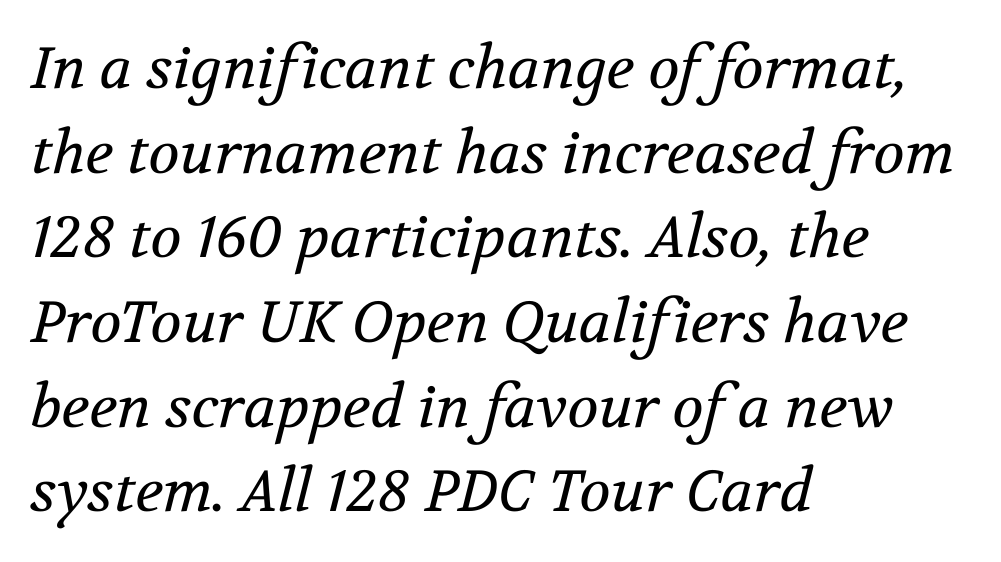
{"serif": "yes", "italic": "yes", "lean": "right", "slant_degrees": 12, "bold": "no", "weight": "regular", "width": "normal", "stroke_contrast": "medium", "x_height": "medium", "monospaced": "no", "underline": "no", "align": "left", "line_spacing": "normal", "line_spacing_ratio": 1.46, "letter_spacing": "normal", "letter_spacing_em": 0.0, "glyph_px": 58}
